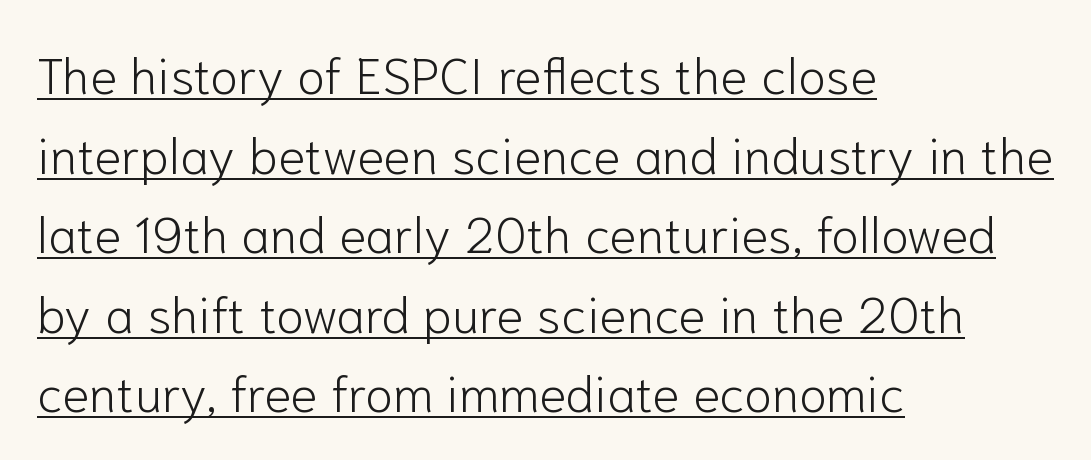
Q: Is the text bold? A: No.
Q: Is the text italic (slanted)? A: No, it is upright.
Q: Is the typeface a serif or a sans-serif typeface? A: Sans-serif.
Q: Is the text underlined? A: Yes.
Q: How is the paragraph aligned? A: Left-aligned.
Q: Is the spacing between letters normal or unusually wide? A: Normal.
Q: Is the spacing between lines tight, normal or loose? A: Normal.
Q: Width (condensed, normal, or wide)? A: Normal.
Q: Stroke contrast? A: Low.
Q: x-height? A: Medium.
Q: Monospaced? A: No.
